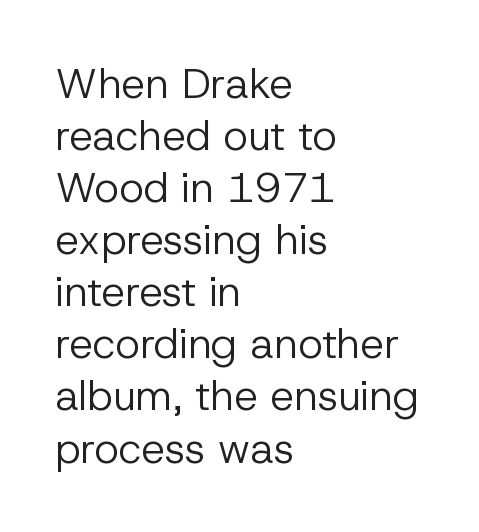
The image shows 42 px regular-weight sans-serif type, upright; set left-aligned, line spacing 1.24x, normal letter spacing, not underlined; low stroke contrast and a medium x-height.
